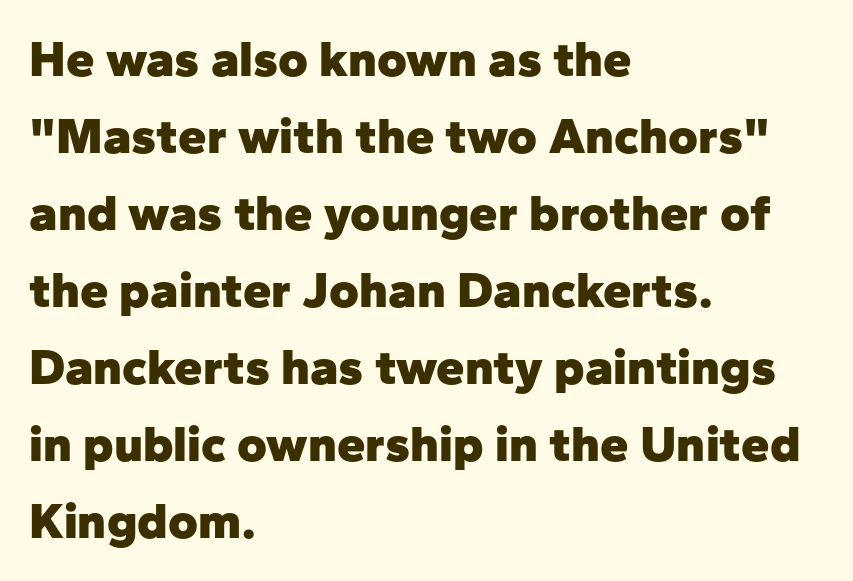
These lines are rendered in a variable-pitch font. Line beginnings align vertically; line endings do not. This is sans-serif lettering, the kind often seen on screens and signage. Italic: no, the glyphs are upright roman.
